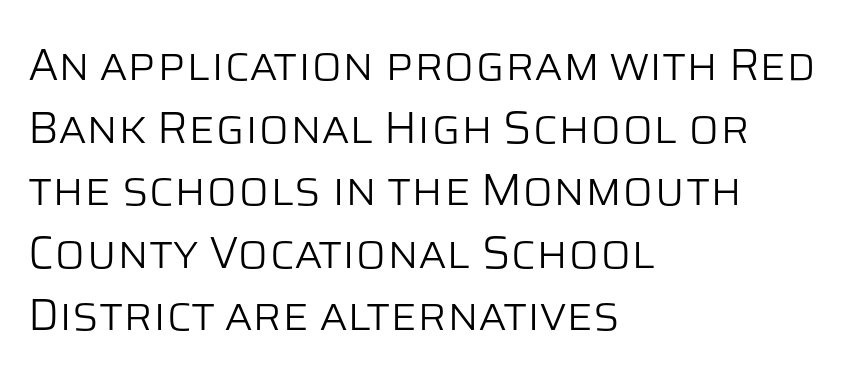
A student would call this left alignment; a typographer would say flush left, rag right. Decoration check: the copy has no underline. Examine the stroke ends and you'll find no serifs. The line texture is even and compact thanks to regular tracking. How would I describe the line gaps? Plain and ordinary. These lines are rendered in a variable-pitch font.
